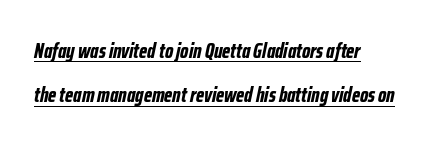
Q: Is the text bold? A: Yes.
Q: Is the text italic (slanted)? A: Yes, it leans right by about 12 degrees.
Q: Is the text underlined? A: Yes.
Q: How is the paragraph aligned? A: Left-aligned.
Q: Is the spacing between letters normal or unusually wide? A: Normal.
Q: Is the spacing between lines tight, normal or loose? A: Loose.
